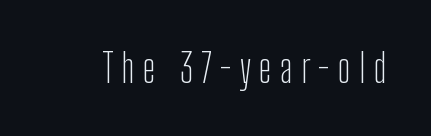
{"serif": "no", "italic": "no", "bold": "no", "weight": "light", "width": "condensed", "stroke_contrast": "low", "x_height": "medium", "monospaced": "no", "underline": "no", "letter_spacing": "wide", "letter_spacing_em": 0.21, "glyph_px": 39}
